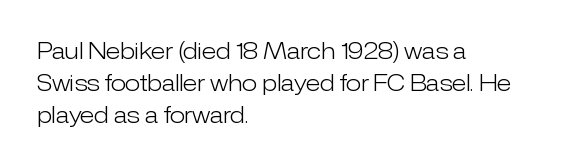
The image shows 22 px text type, upright; set left-aligned, normal line spacing (1.45x), normal letter spacing, not underlined.
